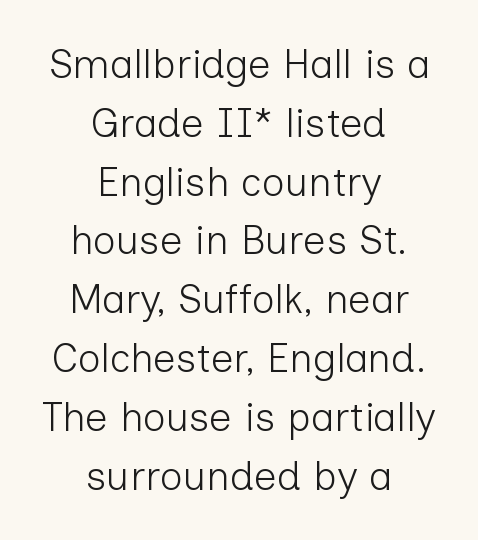
{"serif": "no", "italic": "no", "bold": "no", "weight": "light", "width": "normal", "stroke_contrast": "low", "x_height": "medium", "monospaced": "no", "underline": "no", "align": "center", "line_spacing": "normal", "line_spacing_ratio": 1.47, "letter_spacing": "normal", "letter_spacing_em": 0.0, "glyph_px": 40}
